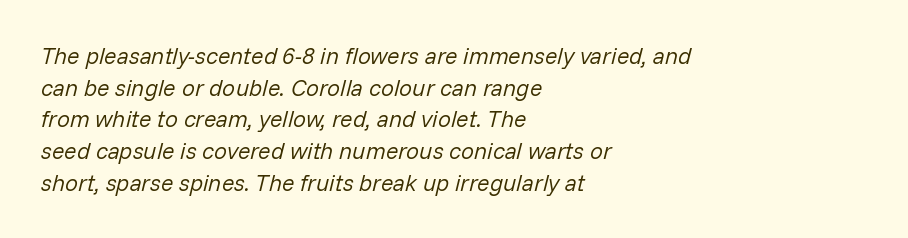
Designer's note — italics engaged. The tracking reads as untouched default to a designer's eye. Unmarked baselines from the first word to the last. The face looks like a standard text weight, possibly lighter. Horizontal bands of white between lines are of average thickness. Compared with a centered layout, this one pins lines to the left instead.
